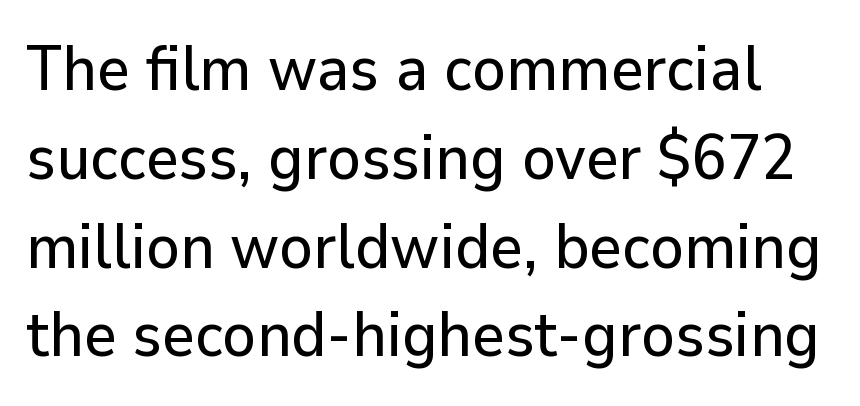
{"serif": "no", "italic": "no", "width": "normal", "stroke_contrast": "low", "x_height": "medium", "monospaced": "no", "underline": "no", "line_spacing": "normal", "line_spacing_ratio": 1.41, "letter_spacing": "normal", "letter_spacing_em": 0.0, "glyph_px": 63}
